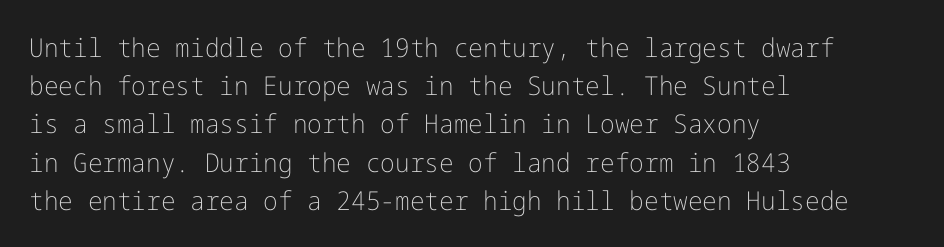
The vertical gap from one line to the next is medium. Quick note: underline off. The characters are drawn with everyday or finer stroke widths. A typesetter would mark this as roman, not italic. Caption: multi-line text, flush left, ragged right.
